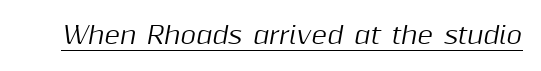
{"italic": "yes", "lean": "right", "slant_degrees": 10, "underline": "yes", "letter_spacing": "normal", "letter_spacing_em": 0.0, "glyph_px": 24}
